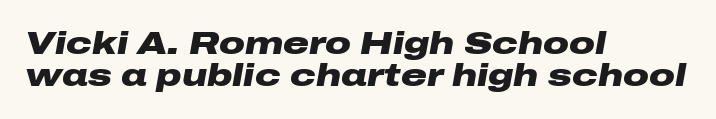
{"italic": "yes", "lean": "right", "slant_degrees": 10, "bold": "yes", "weight": "heavy", "width": "wide", "stroke_contrast": "low", "x_height": "medium", "monospaced": "no", "underline": "no", "align": "left", "line_spacing": "tight", "line_spacing_ratio": 1.01, "letter_spacing": "normal", "letter_spacing_em": 0.0, "glyph_px": 32}
